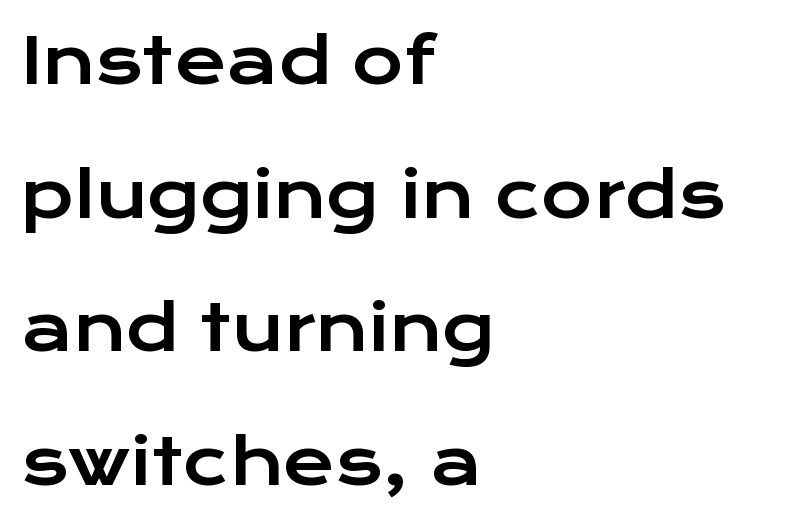
Posture: straight, roman, zero tilt. Glance below the letters and you will spot only blank space. Typographically, this falls in the sans-serif category. Look at the tracking — it's just the regular setting, nothing added.
